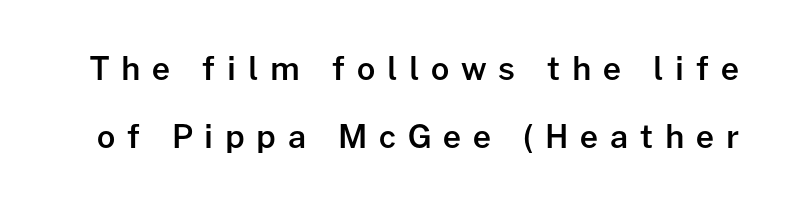
{"serif": "no", "italic": "no", "bold": "semi", "weight": "semibold", "width": "normal", "stroke_contrast": "low", "x_height": "medium", "monospaced": "no", "underline": "no", "line_spacing": "loose", "line_spacing_ratio": 2.11, "letter_spacing": "wide", "letter_spacing_em": 0.37, "glyph_px": 32}
